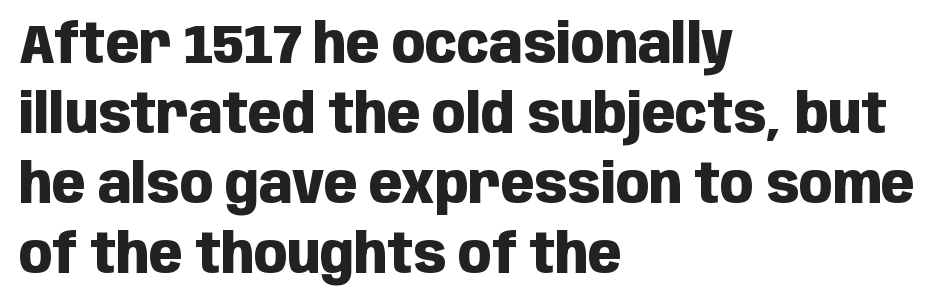
Q: Is the text bold? A: Yes.
Q: Is the text italic (slanted)? A: No, it is upright.
Q: Is the typeface a serif or a sans-serif typeface? A: Sans-serif.
Q: Is the text underlined? A: No.
Q: How is the paragraph aligned? A: Left-aligned.
Q: Is the spacing between letters normal or unusually wide? A: Normal.
Q: Is the spacing between lines tight, normal or loose? A: Normal.
Q: Width (condensed, normal, or wide)? A: Condensed.
Q: Stroke contrast? A: Low.
Q: x-height? A: Large.
Q: Monospaced? A: No.
